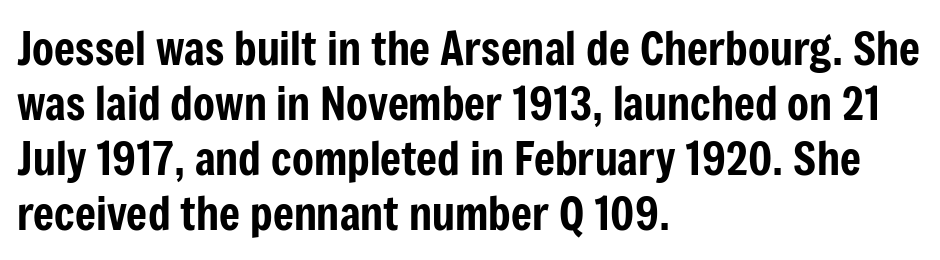
You could call the tracking neutral — neither tight nor loose. Nobody drew a line under any word here. The compositor pushed each line to the left boundary. You can tell from the bare stems that sans-serif type was used. Posture: straight, roman, zero tilt.
